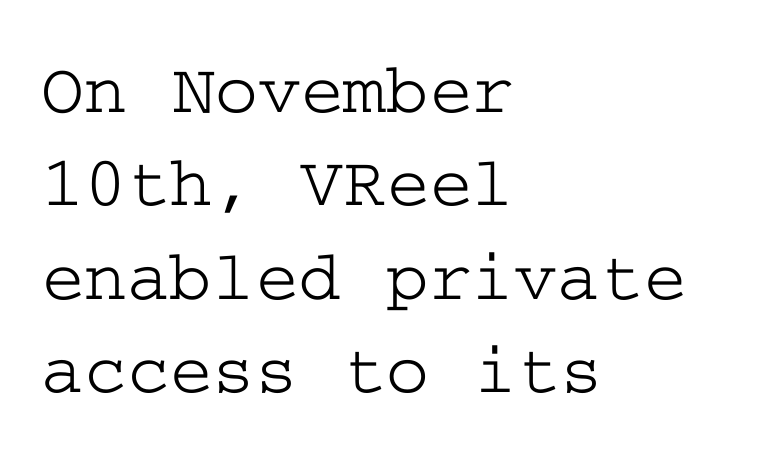
Q: Is the text italic (slanted)? A: No, it is upright.
Q: Is the typeface a serif or a sans-serif typeface? A: Serif.
Q: Is the text underlined? A: No.
Q: How is the paragraph aligned? A: Left-aligned.
Q: Is the spacing between letters normal or unusually wide? A: Normal.
Q: Is the spacing between lines tight, normal or loose? A: Normal.
Q: Width (condensed, normal, or wide)? A: Wide.
Q: Stroke contrast? A: Low.
Q: x-height? A: Medium.
